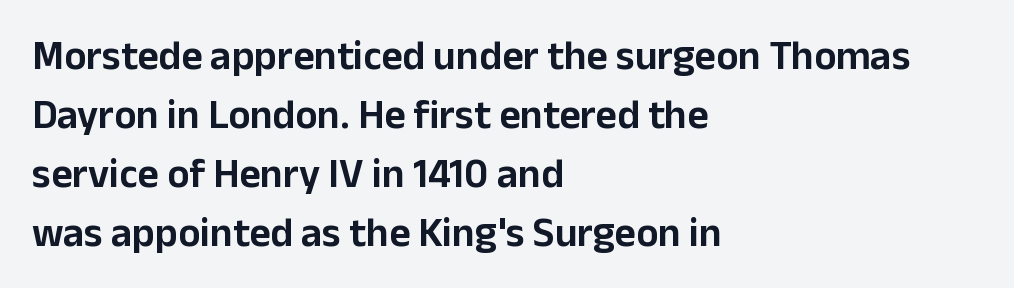
Looks like regular typesetting: each glyph gets only the width it needs. Leading: standard. This rendering leaves character spacing at its baseline value. Only glyphs here, with clear space below each row.
